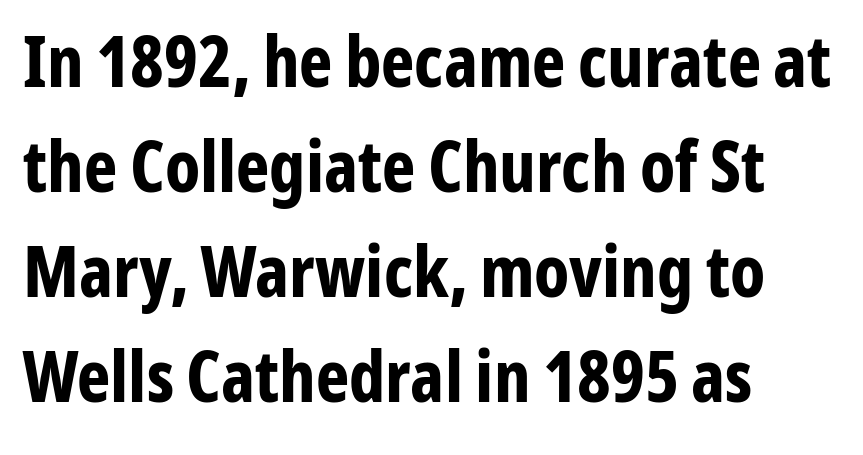
The image shows 71 px bold, condensed sans-serif type, upright; set left-aligned, normal line spacing (1.48x), normal letter spacing, not underlined; low stroke contrast and a medium x-height.
